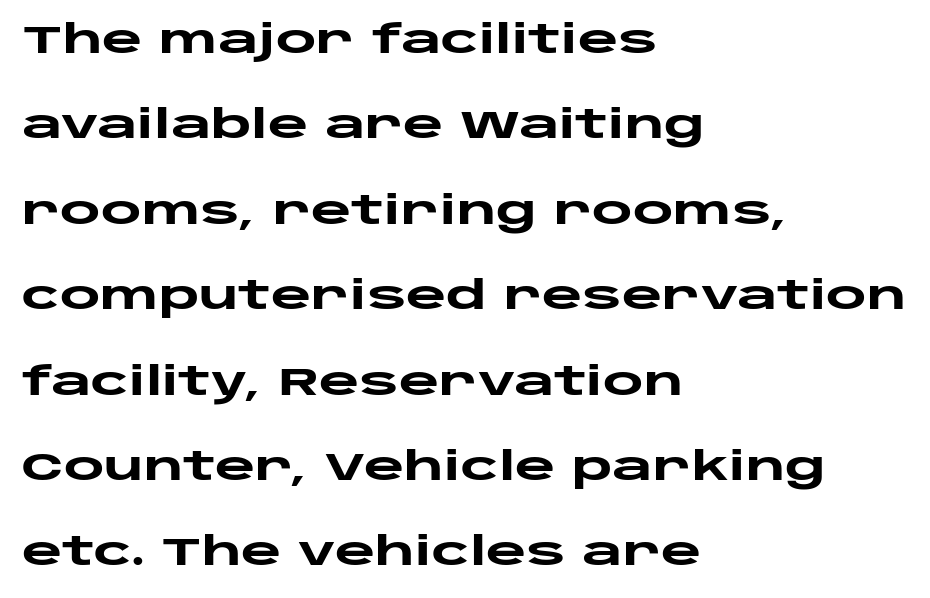
The image shows 39 px heavy, wide sans-serif type, upright; set left-aligned, loose line spacing (2.19x), normal letter spacing, not underlined; low stroke contrast and a large x-height.
